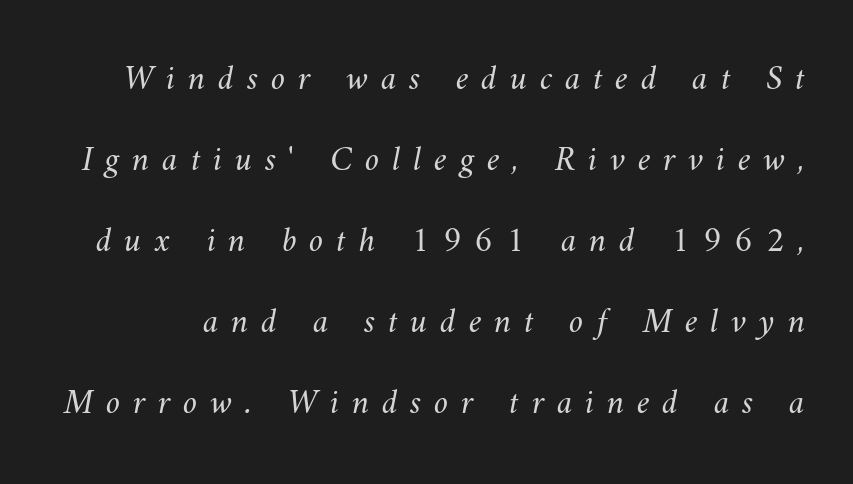
{"bold": "no", "weight": "light", "width": "normal", "stroke_contrast": "medium", "x_height": "small", "monospaced": "no", "underline": "no", "line_spacing": "loose", "line_spacing_ratio": 2.25, "letter_spacing": "wide", "letter_spacing_em": 0.35, "glyph_px": 36}
